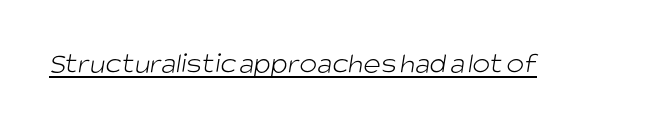
Q: Is the text bold? A: No.
Q: Is the typeface a serif or a sans-serif typeface? A: Sans-serif.
Q: Is the text underlined? A: Yes.
Q: Is the spacing between letters normal or unusually wide? A: Normal.
Q: Width (condensed, normal, or wide)? A: Normal.
Q: Stroke contrast? A: Low.
Q: x-height? A: Large.
Q: Monospaced? A: No.
